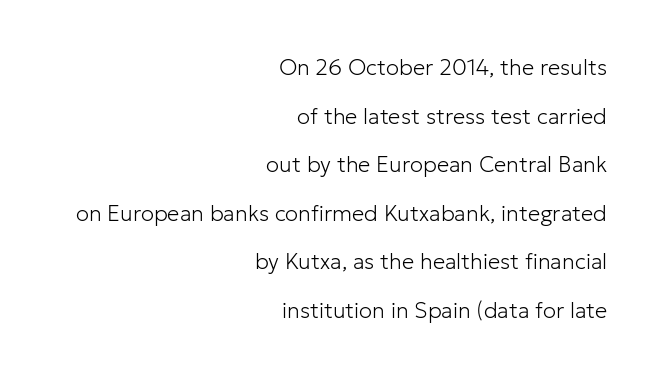
The image shows 22 px text type, upright; set right-aligned, loose line spacing (2.21x), normal letter spacing, not underlined.
